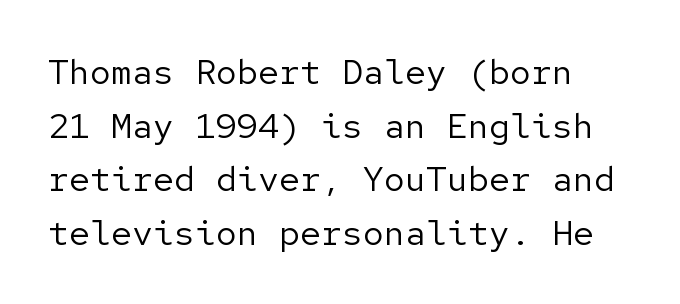
Q: Is the text bold? A: No.
Q: Is the text italic (slanted)? A: No, it is upright.
Q: Is the typeface a serif or a sans-serif typeface? A: Sans-serif.
Q: Is the text underlined? A: No.
Q: How is the paragraph aligned? A: Left-aligned.
Q: Is the spacing between letters normal or unusually wide? A: Normal.
Q: Is the spacing between lines tight, normal or loose? A: Normal.
Q: Width (condensed, normal, or wide)? A: Normal.
Q: Stroke contrast? A: Low.
Q: x-height? A: Medium.
